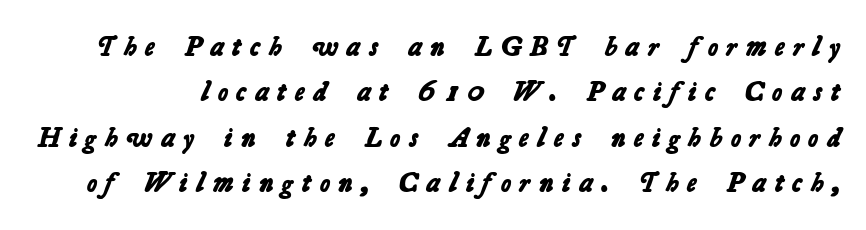
{"serif": "no", "bold": "yes", "weight": "bold", "width": "normal", "stroke_contrast": "low", "x_height": "medium", "monospaced": "no", "underline": "no", "line_spacing": "normal", "line_spacing_ratio": 1.62, "letter_spacing": "wide", "letter_spacing_em": 0.31, "glyph_px": 28}
